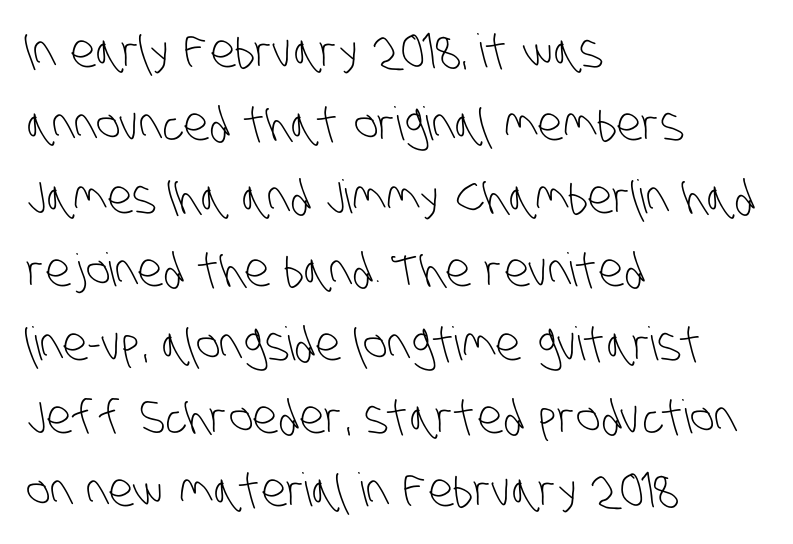
The image shows 46 px light, condensed sans-serif type; set left-aligned, normal line spacing (1.59x), normal letter spacing, not underlined; low stroke contrast and a large x-height.
